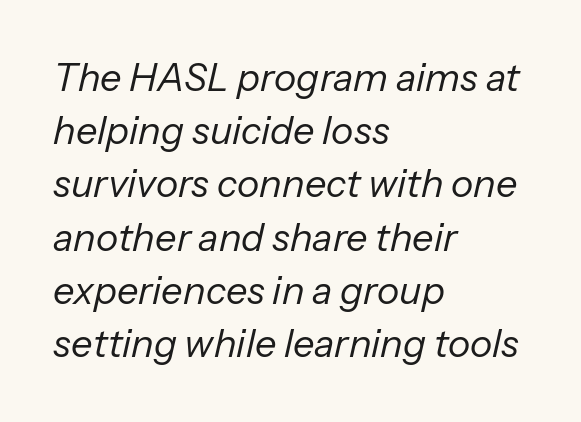
The image shows 38 px regular-weight type, italic (leaning right); set left-aligned, normal line spacing (1.4x), normal letter spacing, not underlined; low stroke contrast and a medium x-height.
